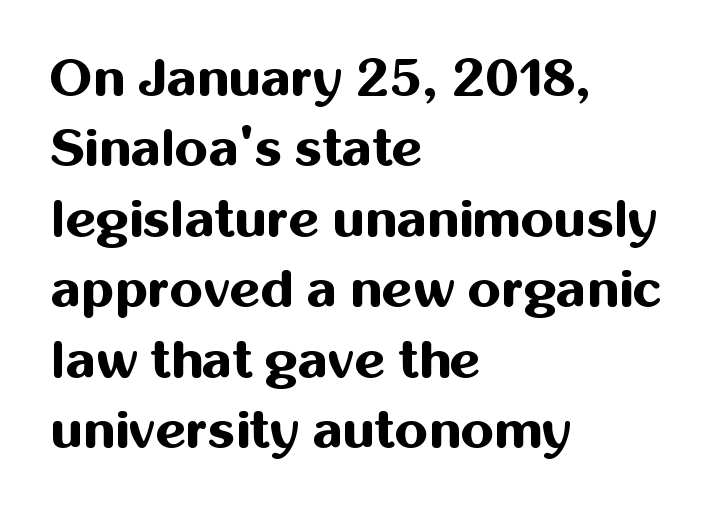
The image shows 53 px bold sans-serif type, upright; set left-aligned, normal line spacing (1.33x), normal letter spacing, not underlined; medium stroke contrast and a medium x-height.
